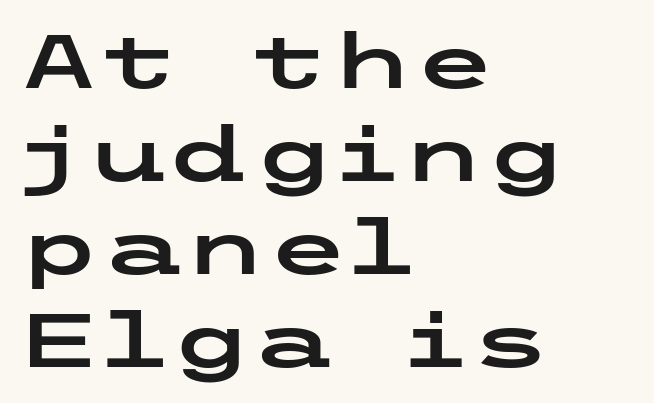
Q: Is the text italic (slanted)? A: No, it is upright.
Q: Is the typeface a serif or a sans-serif typeface? A: Sans-serif.
Q: Is the text underlined? A: No.
Q: How is the paragraph aligned? A: Left-aligned.
Q: Is the spacing between letters normal or unusually wide? A: Normal.
Q: Width (condensed, normal, or wide)? A: Wide.
Q: Stroke contrast? A: Low.
Q: x-height? A: Medium.
